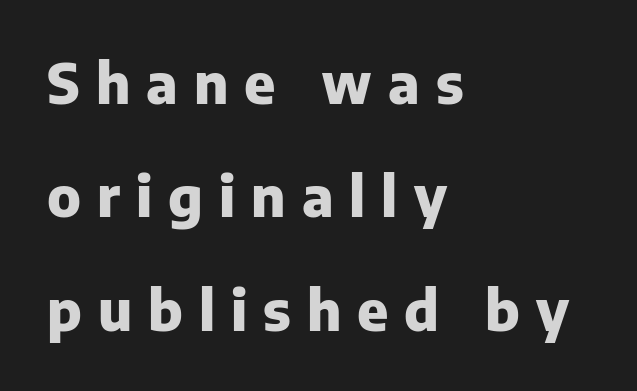
{"serif": "no", "italic": "no", "bold": "yes", "weight": "heavy", "width": "normal", "stroke_contrast": "low", "x_height": "medium", "monospaced": "no", "underline": "no", "align": "left", "line_spacing": "loose", "line_spacing_ratio": 2.06, "letter_spacing": "wide", "letter_spacing_em": 0.29, "glyph_px": 55}
